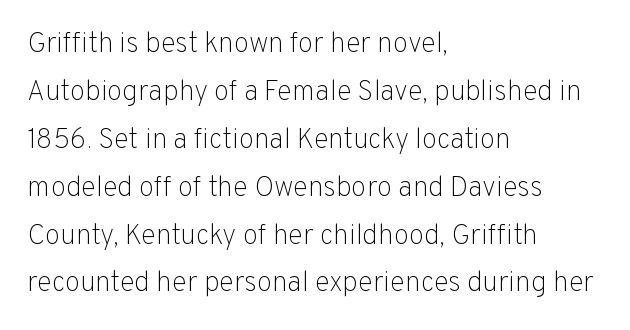
The image shows 28 px light sans-serif type, upright; set left-aligned, line spacing 1.71x, normal letter spacing, not underlined; low stroke contrast and a medium x-height.
